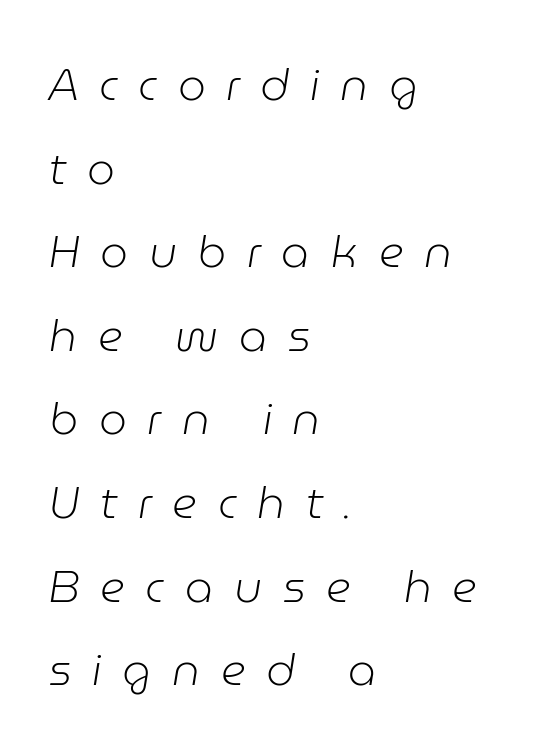
Q: Is the text bold? A: No.
Q: Is the text italic (slanted)? A: Yes, it leans right by about 9 degrees.
Q: Is the text underlined? A: No.
Q: How is the paragraph aligned? A: Left-aligned.
Q: Is the spacing between letters normal or unusually wide? A: Unusually wide.
Q: Is the spacing between lines tight, normal or loose? A: Loose.
Q: Width (condensed, normal, or wide)? A: Normal.
Q: Stroke contrast? A: Low.
Q: x-height? A: Medium.
Q: Monospaced? A: No.
